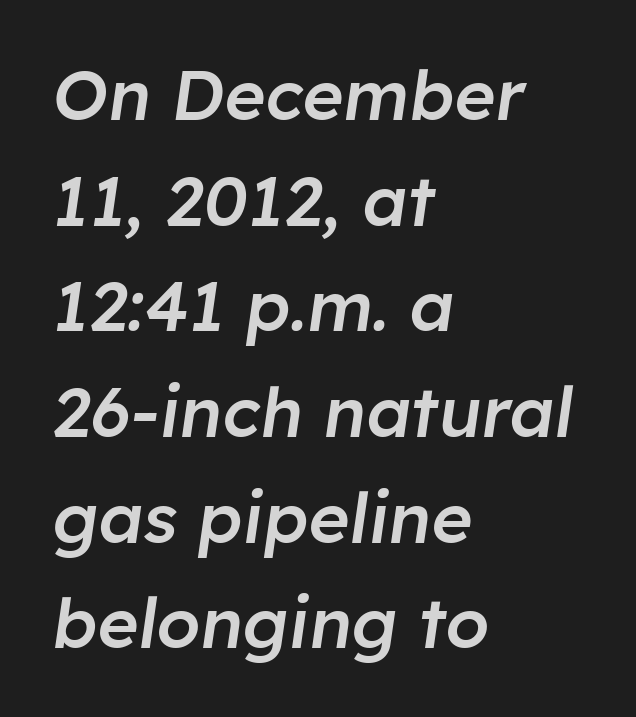
{"italic": "yes", "lean": "right", "slant_degrees": 8, "bold": "semi", "weight": "semibold", "width": "normal", "stroke_contrast": "low", "x_height": "medium", "monospaced": "no", "underline": "no", "align": "left", "line_spacing": "normal", "line_spacing_ratio": 1.51, "letter_spacing": "normal", "letter_spacing_em": 0.0, "glyph_px": 70}
